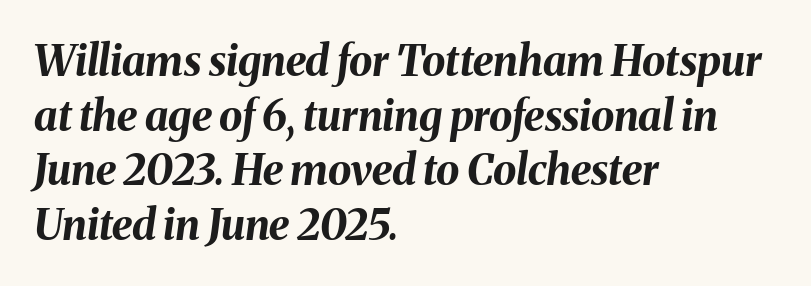
Teacher's note: observe the even left margin — that is flush-left alignment. The space directly below the letters is spotless. Heavy-handed strokes throughout: this text is bold. Successive baselines arrive at the customary interval. You could not count columns in this text — the font is proportionally spaced.
